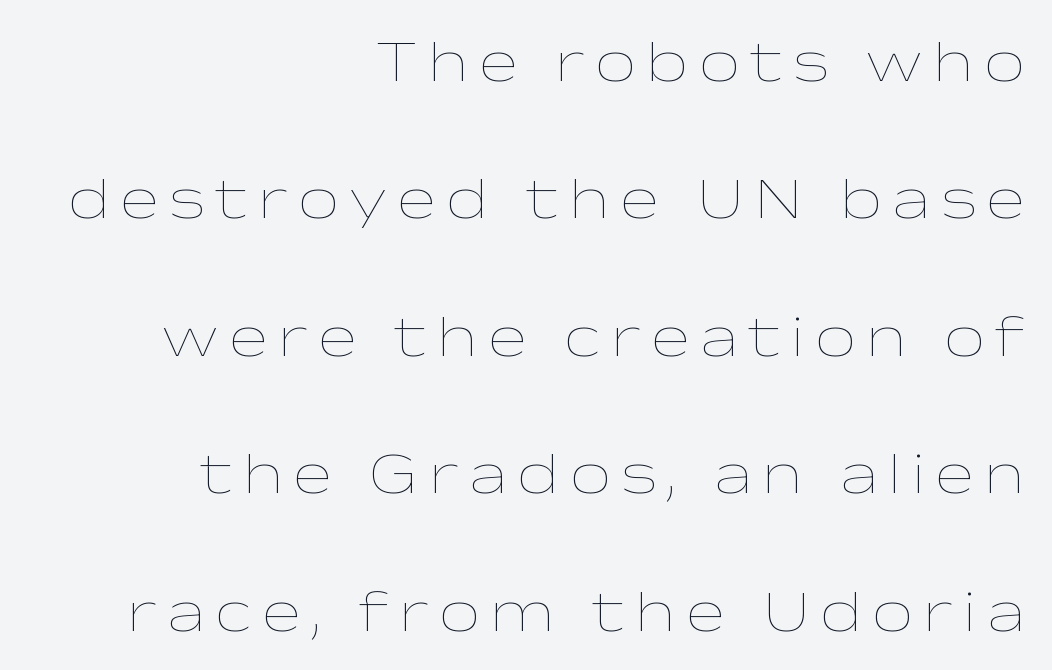
The image shows 59 px thin, wide type, upright; set right-aligned, loose line spacing (2.33x), not underlined; low stroke contrast and a medium x-height.
